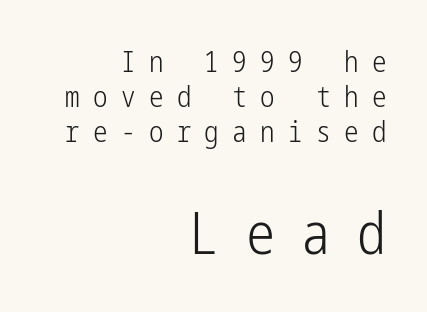
The later block is typeset at a bigger size than the earlier block. The tracking jumps out immediately: characters are airy and widely separated. The letters look calm and open, with moderate or lighter stems. Glance below the letters and you will spot only blank space.
